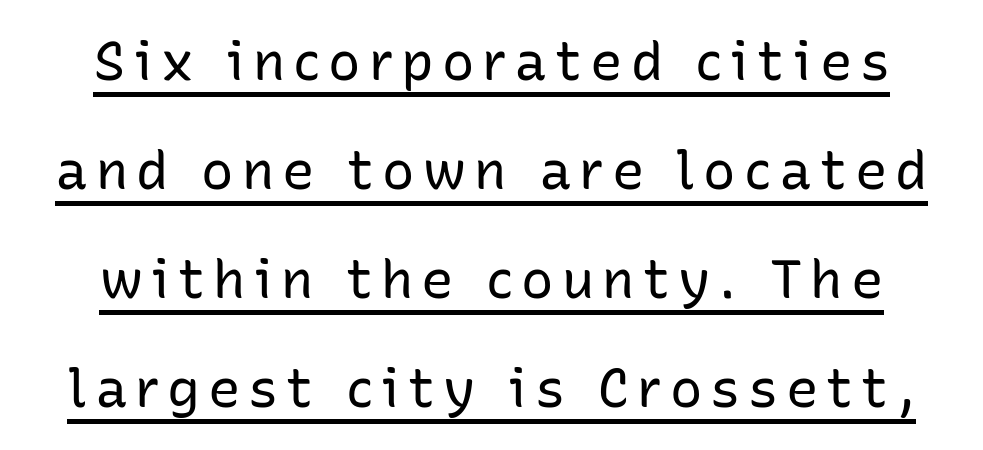
{"serif": "no", "italic": "no", "bold": "no", "weight": "regular", "width": "normal", "stroke_contrast": "low", "x_height": "medium", "monospaced": "no", "underline": "yes", "line_spacing": "loose", "line_spacing_ratio": 2.02, "glyph_px": 54}
